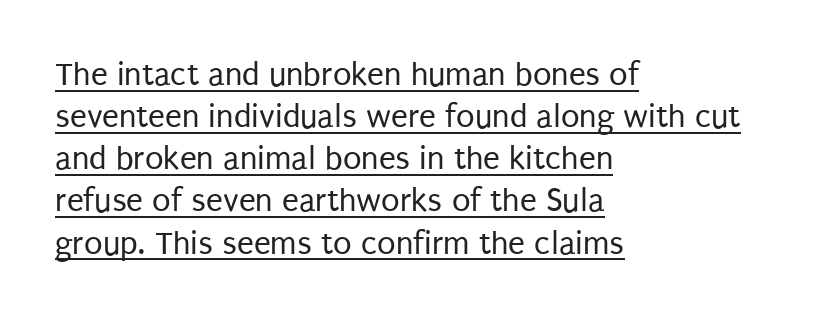
{"serif": "no", "italic": "no", "bold": "no", "weight": "regular", "width": "condensed", "stroke_contrast": "low", "x_height": "large", "monospaced": "no", "underline": "yes", "align": "left", "line_spacing_ratio": 1.24, "letter_spacing": "normal", "letter_spacing_em": 0.0, "glyph_px": 34}
